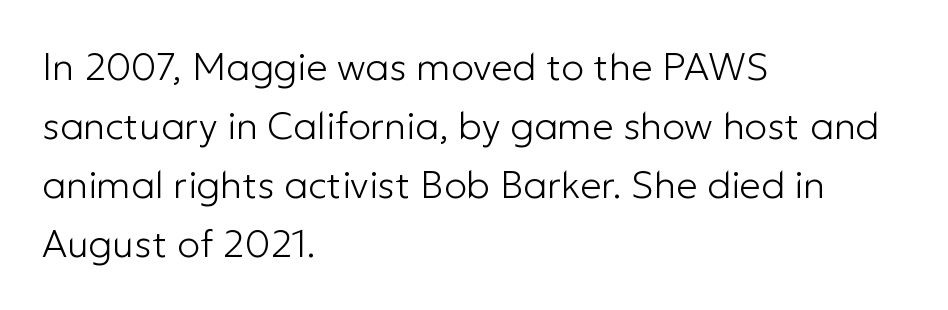
The image shows 38 px light sans-serif type, upright; set left-aligned, normal line spacing (1.55x), normal letter spacing, not underlined; low stroke contrast and a medium x-height.
